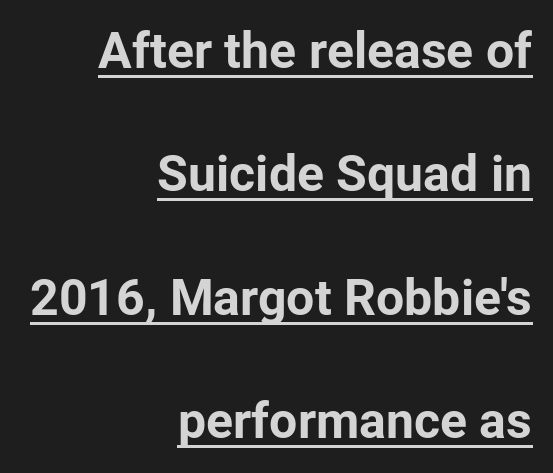
The typesetter has applied underlining to the passage shown. The lines are quadded right. Horizontal bands of white between lines are thick stripes. Spacing verdict: proportional, widths tailored to each character. Serifs: no, the terminals of the letterforms are clean. Characters follow at the spacing the type designer built in.
